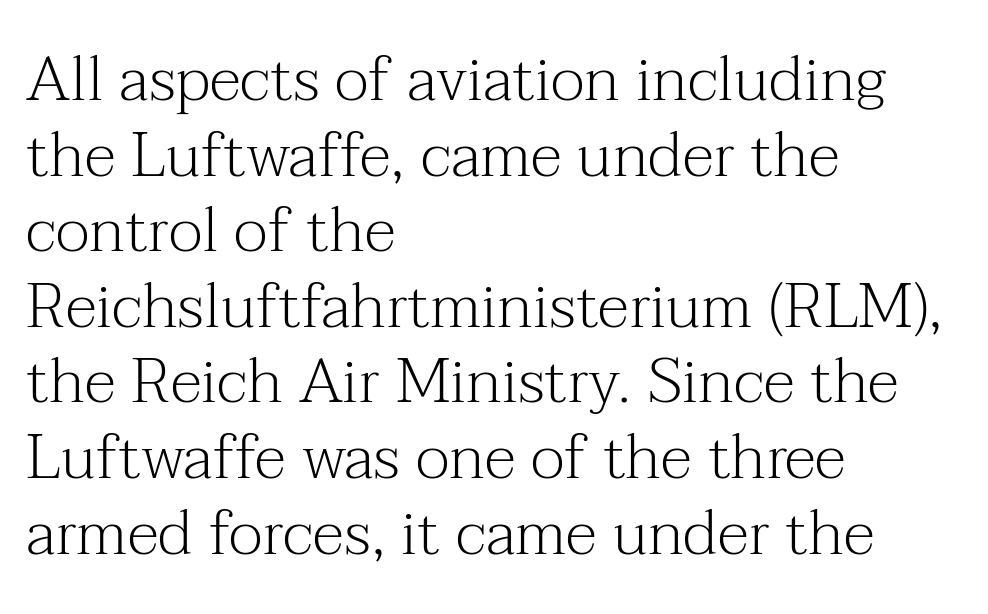
The image shows 63 px light serif type, upright; set left-aligned, line spacing 1.2x, normal letter spacing, not underlined; medium stroke contrast and a medium x-height.
